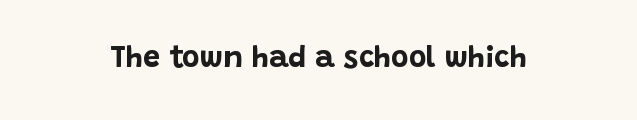
The image shows 30 px bold sans-serif type, upright; set normal letter spacing, not underlined; low stroke contrast and a large x-height.
